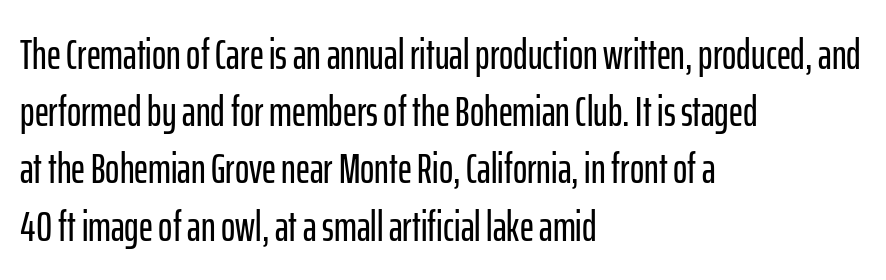
The image shows 43 px condensed sans-serif type, upright; set left-aligned, normal line spacing (1.33x), normal letter spacing, not underlined; low stroke contrast and a medium x-height.
